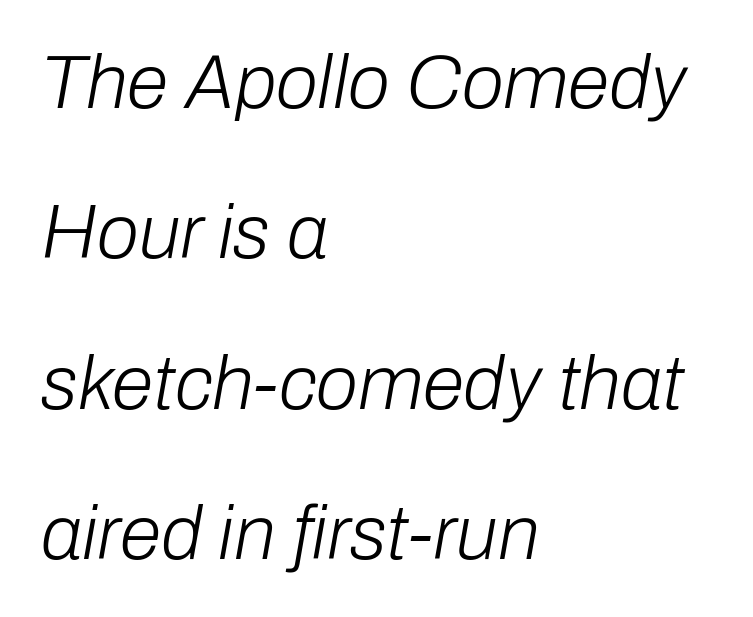
Q: Is the text bold? A: No.
Q: Is the text italic (slanted)? A: Yes, it leans right by about 10 degrees.
Q: Is the text underlined? A: No.
Q: How is the paragraph aligned? A: Left-aligned.
Q: Is the spacing between letters normal or unusually wide? A: Normal.
Q: Is the spacing between lines tight, normal or loose? A: Loose.
Q: Width (condensed, normal, or wide)? A: Normal.
Q: Stroke contrast? A: Low.
Q: x-height? A: Medium.
Q: Monospaced? A: No.
